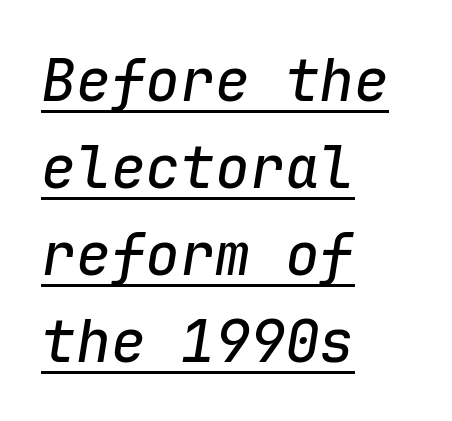
Q: Is the text italic (slanted)? A: Yes, it leans right by about 9 degrees.
Q: Is the text underlined? A: Yes.
Q: How is the paragraph aligned? A: Left-aligned.
Q: Is the spacing between letters normal or unusually wide? A: Normal.
Q: Is the spacing between lines tight, normal or loose? A: Normal.
Q: Width (condensed, normal, or wide)? A: Normal.
Q: Stroke contrast? A: Low.
Q: x-height? A: Medium.
Q: Monospaced? A: Yes.
